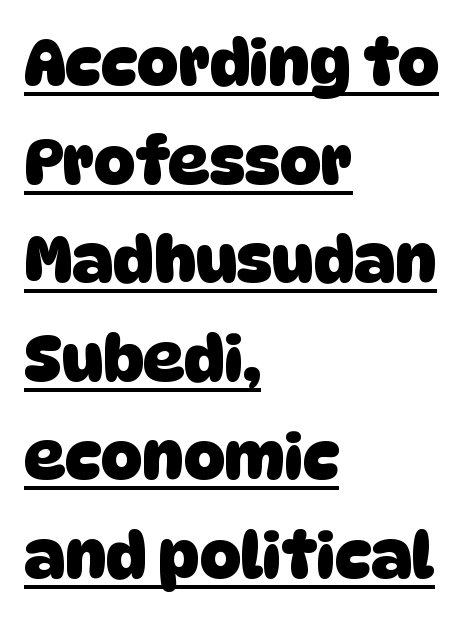
{"serif": "no", "bold": "yes", "weight": "heavy", "width": "normal", "stroke_contrast": "low", "x_height": "large", "monospaced": "no", "underline": "yes", "align": "left", "line_spacing": "normal", "line_spacing_ratio": 1.54, "letter_spacing": "normal", "letter_spacing_em": 0.0, "glyph_px": 64}
